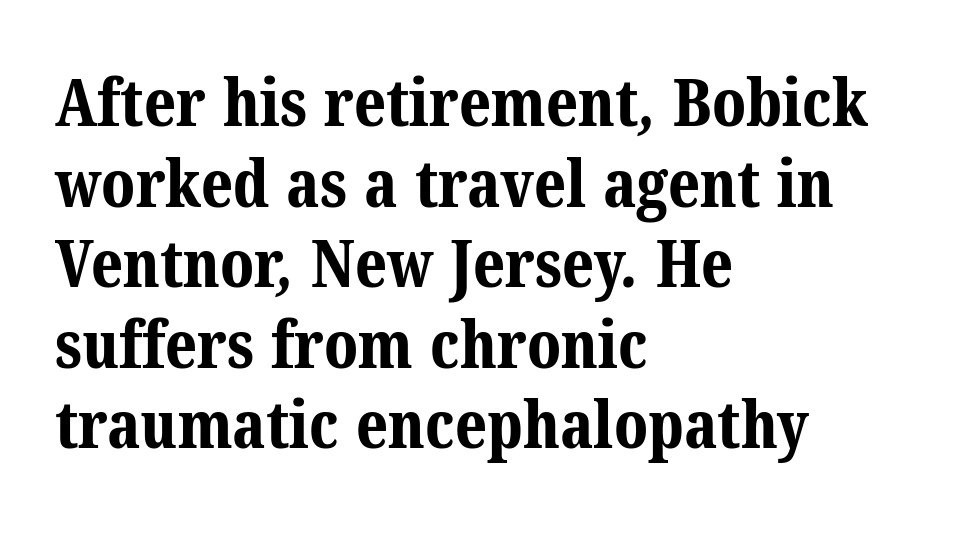
{"serif": "yes", "bold": "yes", "weight": "bold", "width": "normal", "stroke_contrast": "medium", "x_height": "medium", "monospaced": "no", "underline": "no", "align": "left", "line_spacing_ratio": 1.22, "letter_spacing": "normal", "letter_spacing_em": 0.0, "glyph_px": 66}
